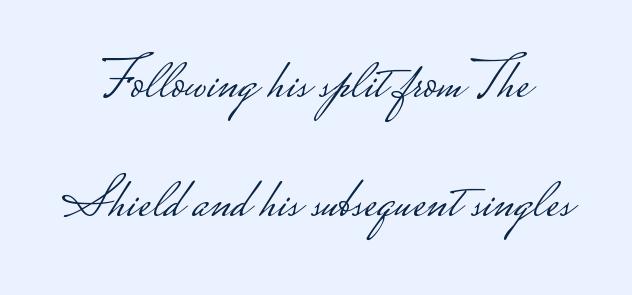
Q: Is the text bold? A: No.
Q: Is the text italic (slanted)? A: Yes.
Q: Is the typeface a serif or a sans-serif typeface? A: Sans-serif.
Q: Is the text underlined? A: No.
Q: Is the spacing between letters normal or unusually wide? A: Normal.
Q: Is the spacing between lines tight, normal or loose? A: Loose.
Q: Width (condensed, normal, or wide)? A: Wide.
Q: Stroke contrast? A: Low.
Q: Monospaced? A: No.
